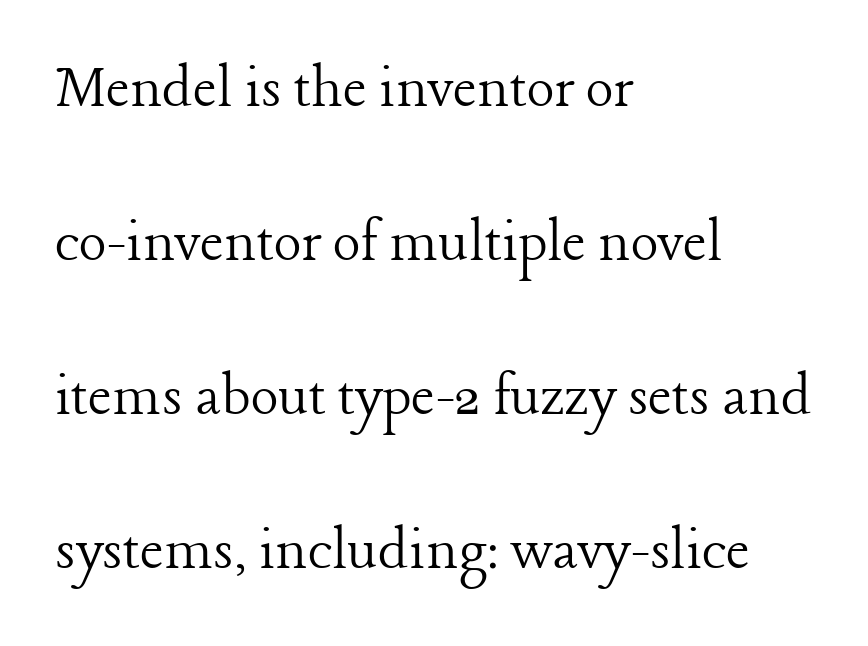
The image shows 65 px light serif type, upright; set left-aligned, loose line spacing (2.37x), normal letter spacing, not underlined; low stroke contrast and a medium x-height.
